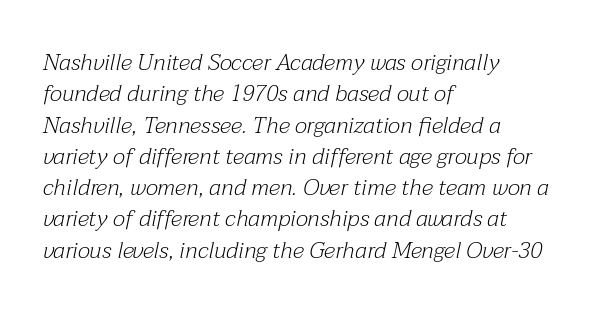
The image shows 23 px text type, italic (leaning right); set left-aligned, normal line spacing (1.36x), normal letter spacing, not underlined.
